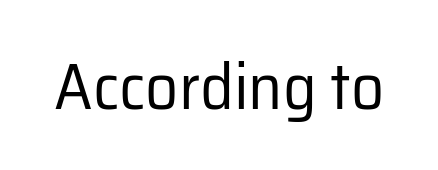
Q: Is the text bold? A: No.
Q: Is the text italic (slanted)? A: No, it is upright.
Q: Is the typeface a serif or a sans-serif typeface? A: Sans-serif.
Q: Is the text underlined? A: No.
Q: Is the spacing between letters normal or unusually wide? A: Normal.
Q: Width (condensed, normal, or wide)? A: Normal.
Q: Stroke contrast? A: Low.
Q: x-height? A: Medium.
Q: Monospaced? A: No.
